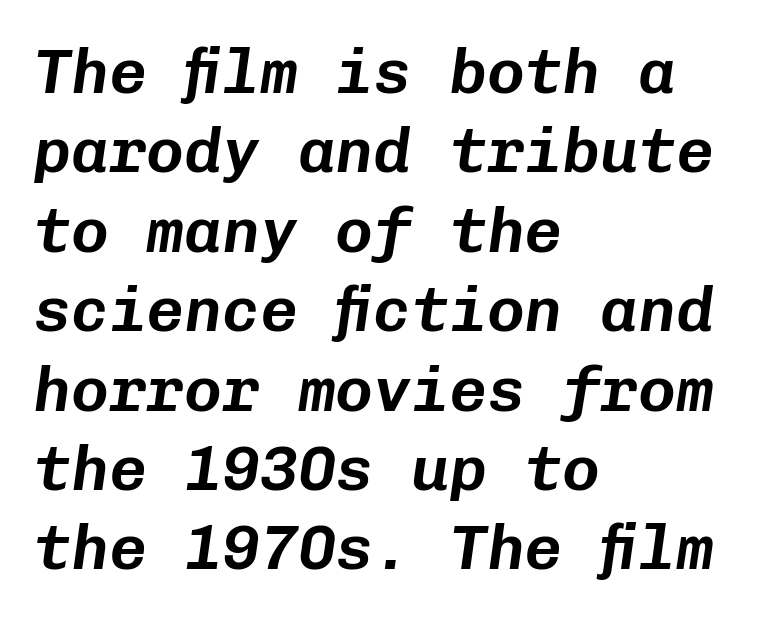
Q: Is the text italic (slanted)? A: Yes, it leans right by about 8 degrees.
Q: Is the text underlined? A: No.
Q: How is the paragraph aligned? A: Left-aligned.
Q: Is the spacing between letters normal or unusually wide? A: Normal.
Q: Is the spacing between lines tight, normal or loose? A: Normal.
Q: Width (condensed, normal, or wide)? A: Normal.
Q: Stroke contrast? A: Low.
Q: x-height? A: Medium.
Q: Monospaced? A: Yes.
